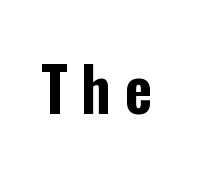
{"serif": "no", "italic": "no", "width": "condensed", "stroke_contrast": "low", "x_height": "medium", "monospaced": "no", "underline": "no", "letter_spacing": "wide", "letter_spacing_em": 0.22, "glyph_px": 61}
